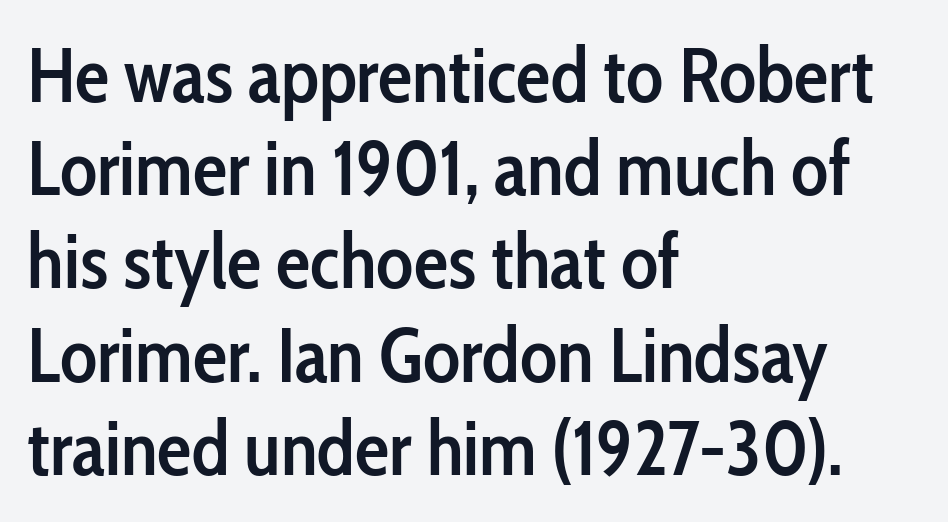
{"serif": "no", "italic": "no", "bold": "semi", "weight": "semibold", "width": "condensed", "stroke_contrast": "low", "x_height": "medium", "monospaced": "no", "underline": "no", "align": "left", "line_spacing_ratio": 1.21, "letter_spacing": "normal", "letter_spacing_em": 0.0, "glyph_px": 77}
